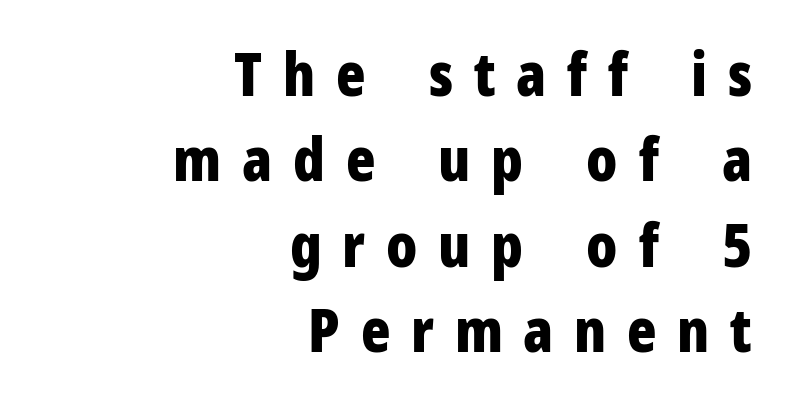
In terms of leading, this rendering sits right in the middle. No feet cap the strokes, marking this as sans-serif type. The rag falls on the left side of this text block. On the weight axis this lands at bold, roughly 700. The space beneath each line is pristine and unruled. Tracking value appears strongly positive — letters spread wide.
